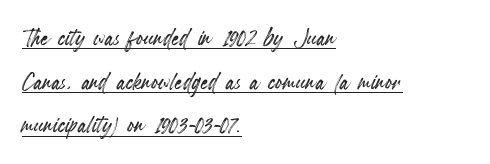
{"width": "condensed", "x_height": "small", "monospaced": "no", "underline": "yes", "align": "left", "line_spacing": "normal", "line_spacing_ratio": 1.41, "letter_spacing": "normal", "letter_spacing_em": 0.0, "glyph_px": 31}
